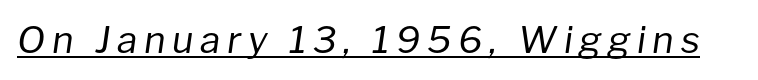
The image shows 37 px regular-weight type, italic (leaning right); set underlined; low stroke contrast and a medium x-height.
